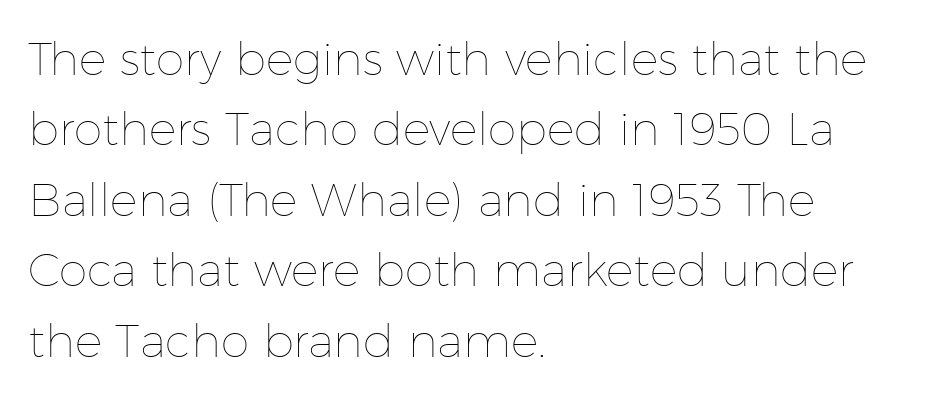
The typesetting does not lean heavy: it is not bold. When letters stand straight like this, we call the style roman or upright. Between one letter and the next there's only the usual sliver of space. Varying glyph widths throughout — classic text-font behaviour. Line spacing here is normal. A classic flush-left, rag-right setting is used for this passage.
